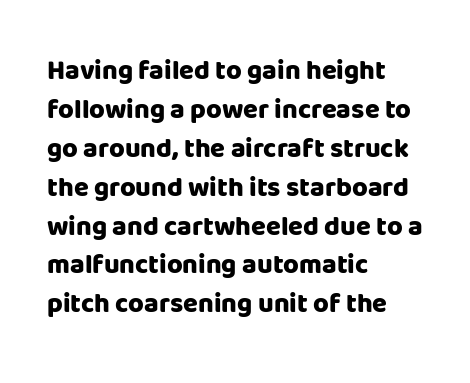
The image shows 27 px bold type, upright; set left-aligned, normal line spacing (1.44x), normal letter spacing, not underlined.
